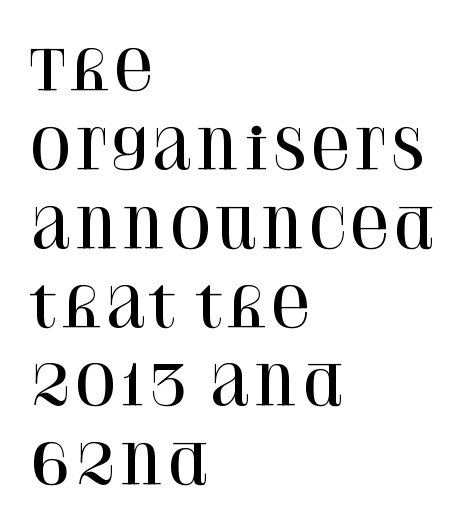
The image shows 54 px serif type, upright; set left-aligned, normal line spacing (1.46x), normal letter spacing, not underlined; high stroke contrast and a large x-height.
